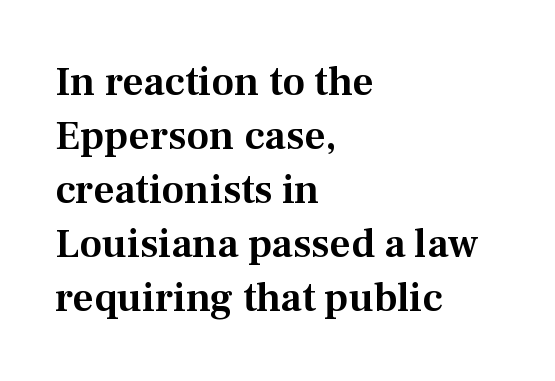
{"serif": "yes", "italic": "no", "width": "normal", "stroke_contrast": "medium", "x_height": "medium", "monospaced": "no", "underline": "no", "align": "left", "line_spacing": "normal", "line_spacing_ratio": 1.32, "letter_spacing": "normal", "letter_spacing_em": 0.0, "glyph_px": 41}
